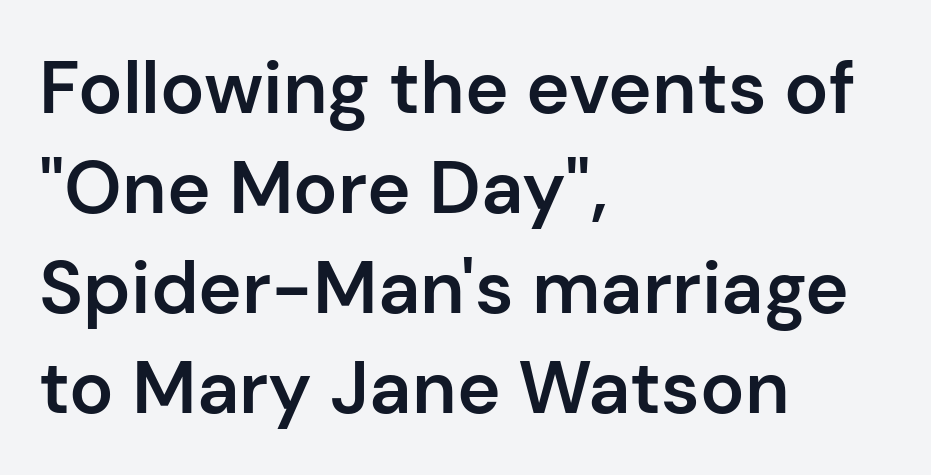
In terms of leading, this rendering sits right in the middle. The strokes are fattened partway — semibold, not bold. Short and long lines alike share a common starting point at left. Does the type have serifs? No, each stem ends abruptly. The tracking reads as untouched default to a designer's eye. Here the designer chose a conventional face with non-uniform glyph widths.
